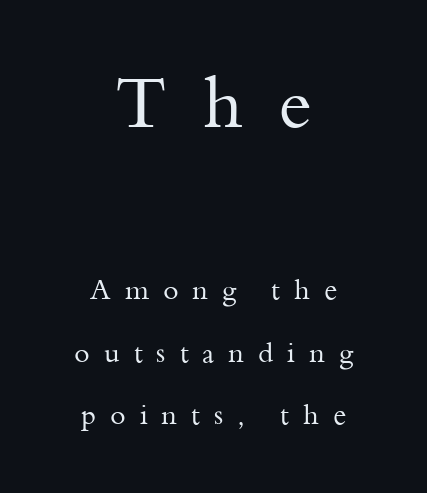
These two chunks differ in scale, with the top chunk taking the larger measure. Reading down the block, each line starts at a different indent, mirrored at its end. Type without underlining. Summary of weight: not heavy and not bold.
